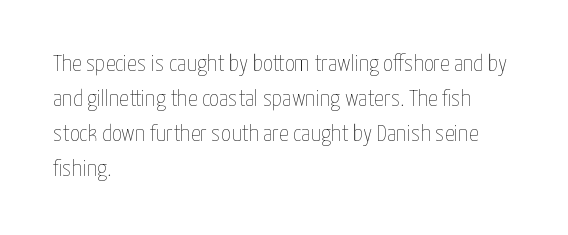
Q: Is the text bold? A: No.
Q: Is the text italic (slanted)? A: No, it is upright.
Q: Is the text underlined? A: No.
Q: How is the paragraph aligned? A: Left-aligned.
Q: Is the spacing between letters normal or unusually wide? A: Normal.
Q: Is the spacing between lines tight, normal or loose? A: Normal.
